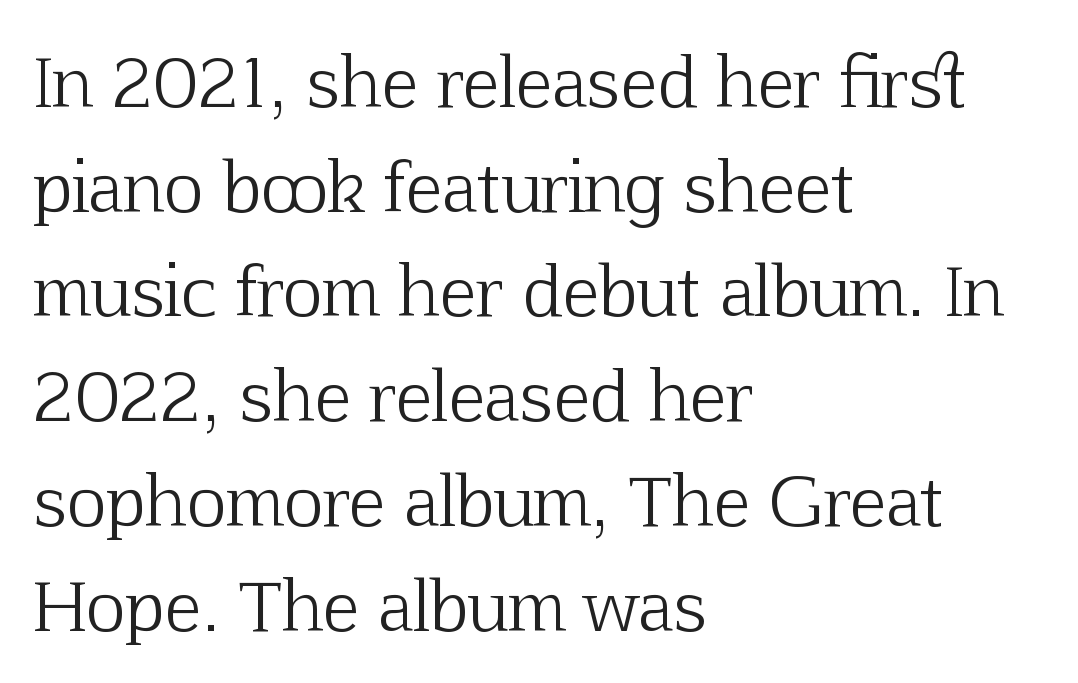
{"serif": "yes", "italic": "no", "bold": "no", "weight": "light", "width": "normal", "stroke_contrast": "low", "x_height": "medium", "monospaced": "no", "underline": "no", "align": "left", "line_spacing": "normal", "line_spacing_ratio": 1.54, "letter_spacing": "normal", "letter_spacing_em": 0.0, "glyph_px": 68}
